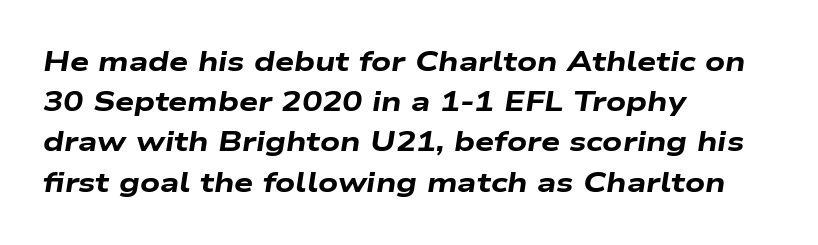
Reading down the column, the eye jumps a familiar distance to each next line. Compared with typical body copy, the letter spacing here is the same. In CSS terms this would be text-align: left. I'd describe the lettering as bold — thick and assertive. An italicized treatment has been applied to the whole sample. Rule under the text: the space is simply empty.
